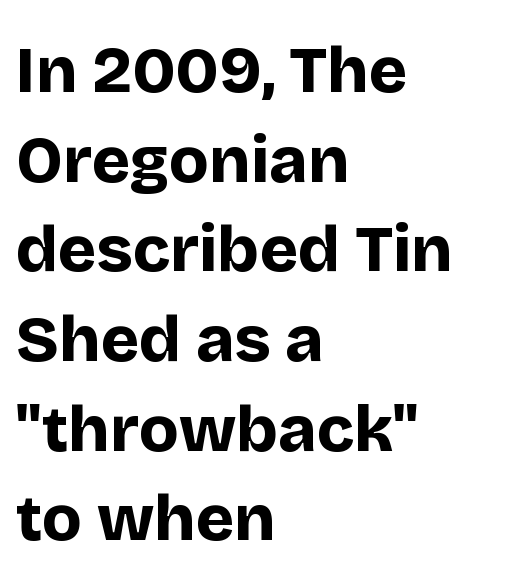
Q: Is the text bold? A: Yes.
Q: Is the text italic (slanted)? A: No, it is upright.
Q: Is the typeface a serif or a sans-serif typeface? A: Sans-serif.
Q: Is the text underlined? A: No.
Q: How is the paragraph aligned? A: Left-aligned.
Q: Is the spacing between letters normal or unusually wide? A: Normal.
Q: Is the spacing between lines tight, normal or loose? A: Normal.
Q: Width (condensed, normal, or wide)? A: Normal.
Q: Stroke contrast? A: Low.
Q: x-height? A: Large.
Q: Monospaced? A: No.
